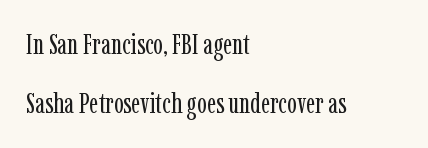
Q: Is the text bold? A: No.
Q: Is the text italic (slanted)? A: No, it is upright.
Q: Is the typeface a serif or a sans-serif typeface? A: Serif.
Q: Is the text underlined? A: No.
Q: How is the paragraph aligned? A: Left-aligned.
Q: Is the spacing between letters normal or unusually wide? A: Normal.
Q: Is the spacing between lines tight, normal or loose? A: Loose.
Q: Width (condensed, normal, or wide)? A: Condensed.
Q: Stroke contrast? A: Low.
Q: x-height? A: Medium.
Q: Monospaced? A: No.
